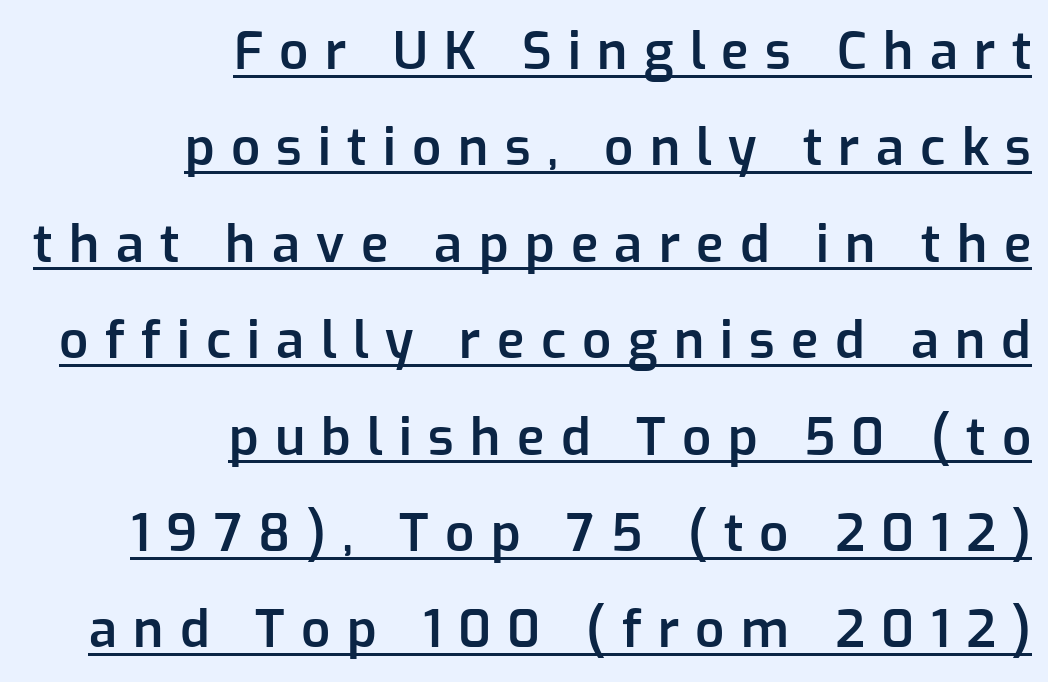
The image shows 51 px semibold sans-serif type, upright; set right-aligned, line spacing 1.89x, unusually wide letter spacing (+0.32 em), underlined; low stroke contrast and a medium x-height.
